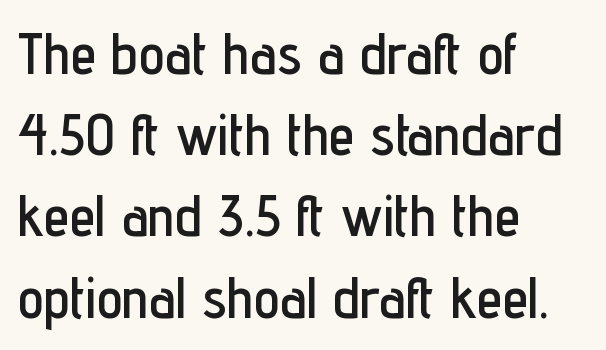
Q: Is the text italic (slanted)? A: No, it is upright.
Q: Is the typeface a serif or a sans-serif typeface? A: Sans-serif.
Q: Is the text underlined? A: No.
Q: How is the paragraph aligned? A: Left-aligned.
Q: Is the spacing between letters normal or unusually wide? A: Normal.
Q: Is the spacing between lines tight, normal or loose? A: Normal.
Q: Width (condensed, normal, or wide)? A: Condensed.
Q: Stroke contrast? A: Low.
Q: x-height? A: Medium.
Q: Monospaced? A: No.
